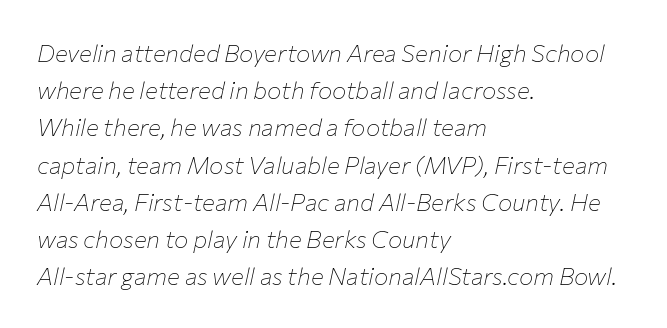
Q: Is the text bold? A: No.
Q: Is the text italic (slanted)? A: Yes, it leans right by about 12 degrees.
Q: Is the text underlined? A: No.
Q: How is the paragraph aligned? A: Left-aligned.
Q: Is the spacing between letters normal or unusually wide? A: Normal.
Q: Is the spacing between lines tight, normal or loose? A: Normal.
